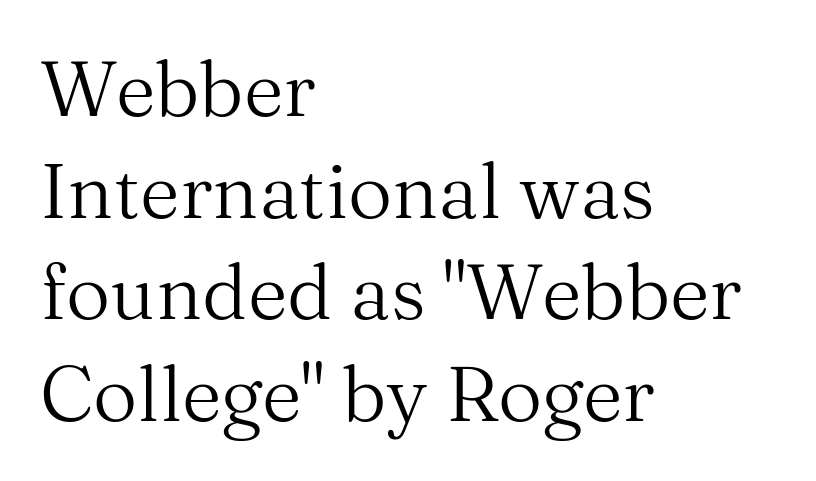
Q: Is the text bold? A: No.
Q: Is the text italic (slanted)? A: No, it is upright.
Q: Is the typeface a serif or a sans-serif typeface? A: Serif.
Q: Is the text underlined? A: No.
Q: How is the paragraph aligned? A: Left-aligned.
Q: Is the spacing between letters normal or unusually wide? A: Normal.
Q: Is the spacing between lines tight, normal or loose? A: Normal.
Q: Width (condensed, normal, or wide)? A: Normal.
Q: Stroke contrast? A: Medium.
Q: x-height? A: Medium.
Q: Monospaced? A: No.
